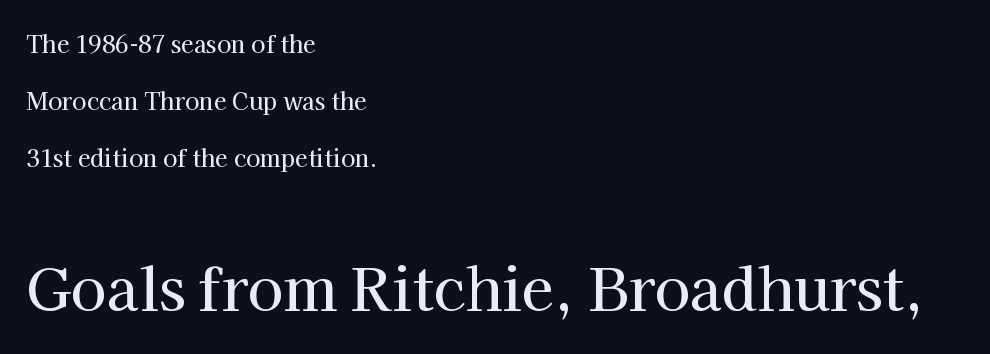
Leading: increased. The specimen reads as upright at a glance. The letterforms sit shoulder to shoulder at normal distance. Descenders hang freely into open space.
